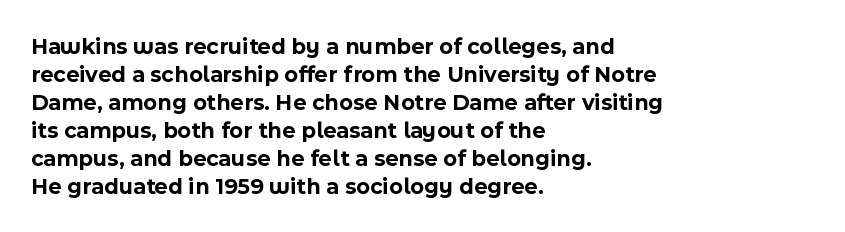
The image shows 23 px bold type, upright; set left-aligned, line spacing 1.22x, normal letter spacing, not underlined.
